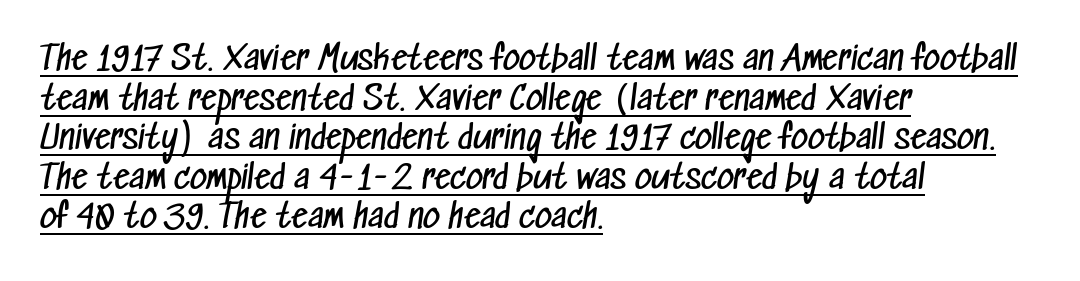
Students, note that the glyphs here touch the page at normal intervals. Every row of glyphs begins at an identical x-position on the left. The face used here is proportionally spaced, like ordinary book or web type. Weight: in the light-to-regular range.
